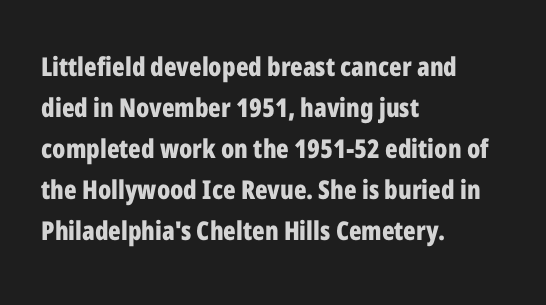
{"italic": "no", "bold": "yes", "underline": "no", "align": "left", "line_spacing": "normal", "line_spacing_ratio": 1.58, "letter_spacing": "normal", "letter_spacing_em": 0.0, "glyph_px": 26}
